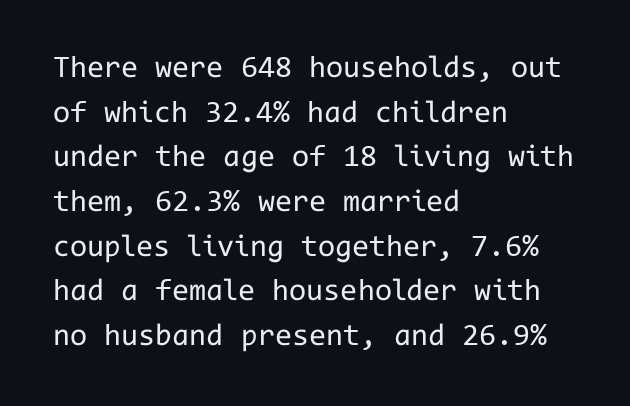
{"serif": "no", "italic": "no", "bold": "no", "weight": "regular", "width": "normal", "stroke_contrast": "low", "x_height": "medium", "monospaced": "yes", "underline": "no", "align": "left", "line_spacing": "normal", "line_spacing_ratio": 1.44, "letter_spacing": "normal", "letter_spacing_em": 0.0, "glyph_px": 31}
